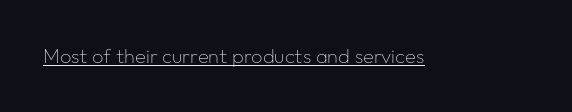
The image shows 20 px text type, upright; set normal letter spacing, underlined.
